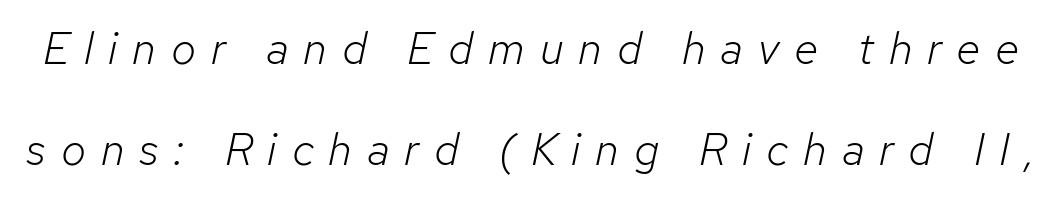
{"italic": "yes", "lean": "right", "slant_degrees": 12, "bold": "no", "weight": "light", "width": "normal", "stroke_contrast": "low", "x_height": "medium", "monospaced": "no", "underline": "no", "line_spacing": "loose", "line_spacing_ratio": 2.24, "letter_spacing": "wide", "letter_spacing_em": 0.33, "glyph_px": 45}
